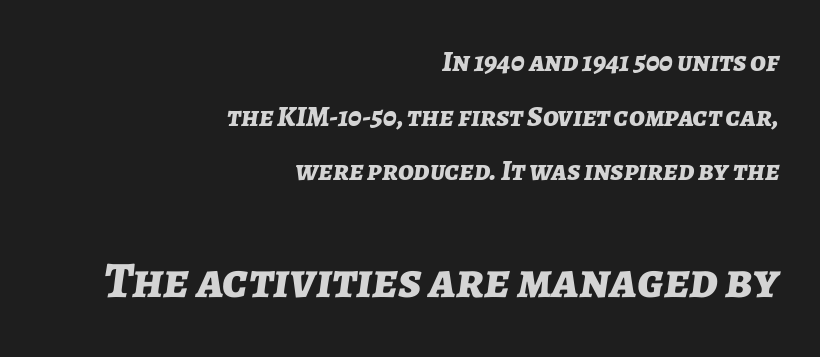
The image shows 51 px bold type, italic (leaning right); set right-aligned, line spacing 1.88x, normal letter spacing, not underlined; the second (bottom) block is 1.76x larger; low stroke contrast and a medium x-height.
